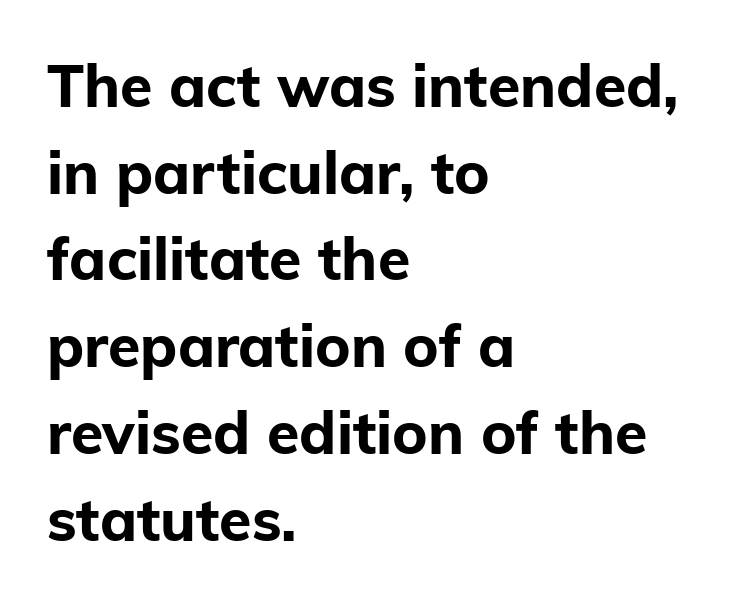
A classic flush-left, rag-right setting is used for this passage. The face used here is proportionally spaced, like ordinary book or web type. Every letter is thick-stroked: bold, no question. Letterform terminals end flat and unadorned throughout the passage. Notice how the stems are strictly vertical — no italics here.
